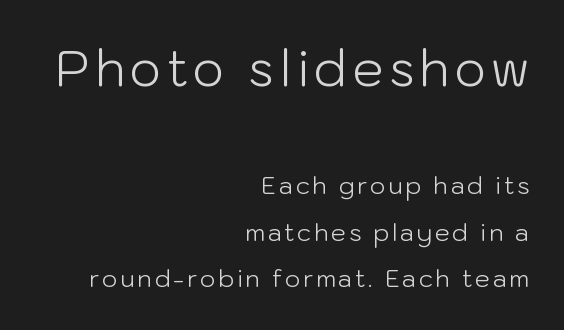
Q: Is the text bold? A: No.
Q: Is the text italic (slanted)? A: No, it is upright.
Q: Is the typeface a serif or a sans-serif typeface? A: Sans-serif.
Q: Is the text underlined? A: No.
Q: How is the paragraph aligned? A: Right-aligned.
Q: Is the spacing between lines tight, normal or loose? A: Loose.
Q: Which block of text is set in a larger size, the first (top) or the second (bottom)? A: The first (top) one.
Q: Width (condensed, normal, or wide)? A: Normal.
Q: Stroke contrast? A: Low.
Q: x-height? A: Medium.
Q: Monospaced? A: No.
